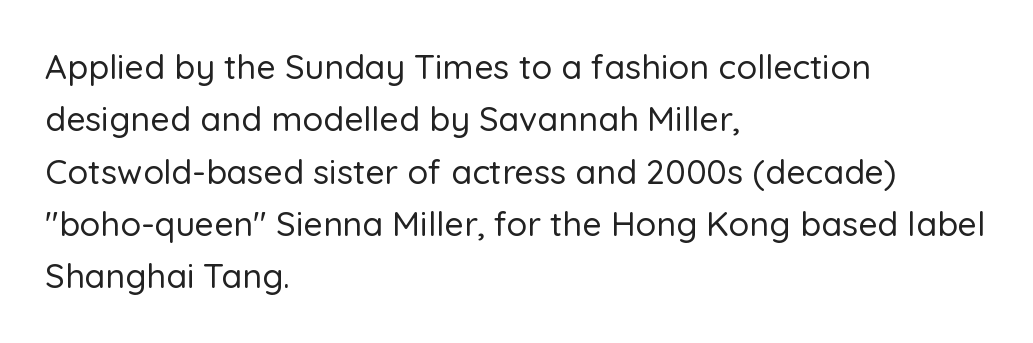
{"serif": "no", "italic": "no", "width": "normal", "stroke_contrast": "low", "x_height": "medium", "monospaced": "no", "underline": "no", "align": "left", "line_spacing": "normal", "line_spacing_ratio": 1.54, "letter_spacing": "normal", "letter_spacing_em": 0.0, "glyph_px": 34}
